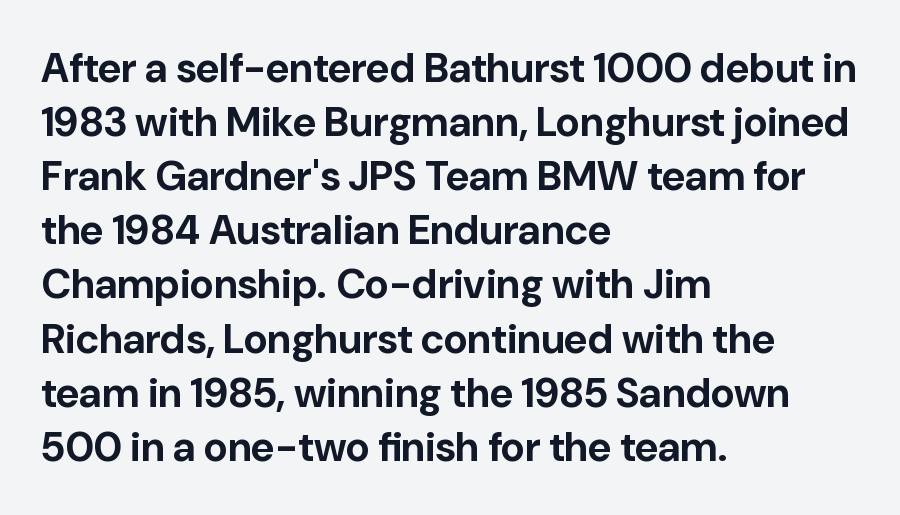
{"serif": "no", "italic": "no", "bold": "yes", "weight": "bold", "width": "normal", "stroke_contrast": "low", "x_height": "medium", "monospaced": "no", "underline": "no", "align": "left", "line_spacing": "normal", "line_spacing_ratio": 1.32, "letter_spacing": "normal", "letter_spacing_em": 0.0, "glyph_px": 41}
